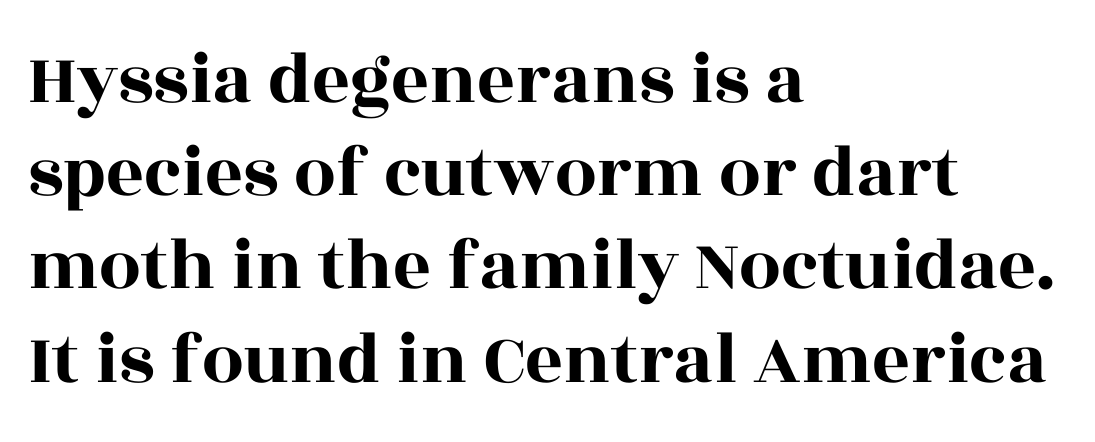
Q: Is the text italic (slanted)? A: No, it is upright.
Q: Is the typeface a serif or a sans-serif typeface? A: Serif.
Q: Is the text underlined? A: No.
Q: How is the paragraph aligned? A: Left-aligned.
Q: Is the spacing between letters normal or unusually wide? A: Normal.
Q: Is the spacing between lines tight, normal or loose? A: Normal.
Q: Width (condensed, normal, or wide)? A: Wide.
Q: x-height? A: Large.
Q: Monospaced? A: No.
